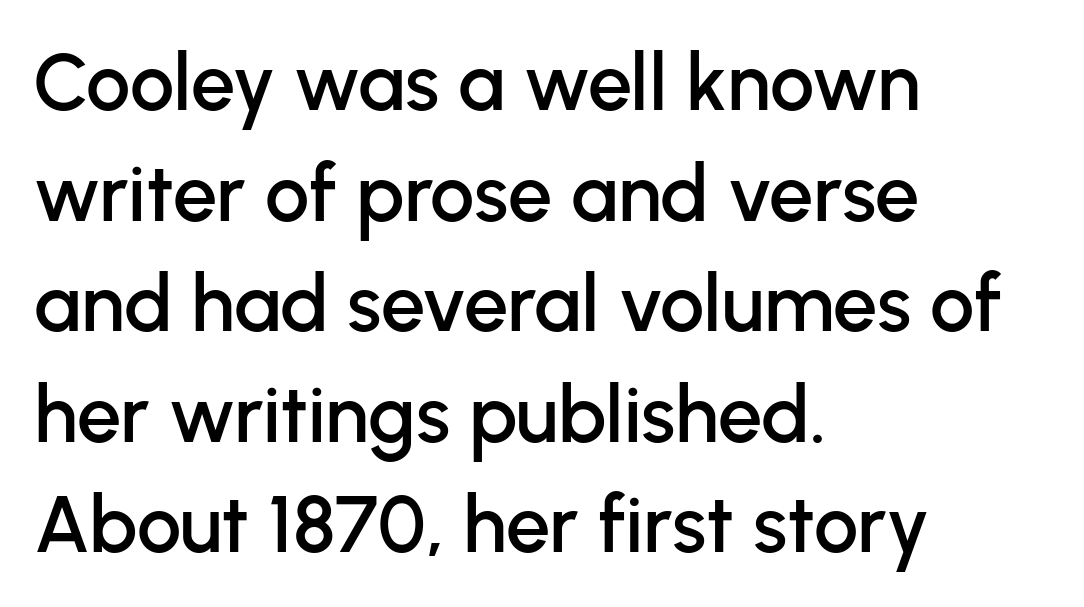
Q: Is the text italic (slanted)? A: No, it is upright.
Q: Is the typeface a serif or a sans-serif typeface? A: Sans-serif.
Q: Is the text underlined? A: No.
Q: How is the paragraph aligned? A: Left-aligned.
Q: Is the spacing between letters normal or unusually wide? A: Normal.
Q: Is the spacing between lines tight, normal or loose? A: Normal.
Q: Width (condensed, normal, or wide)? A: Normal.
Q: Stroke contrast? A: Low.
Q: x-height? A: Medium.
Q: Monospaced? A: No.
